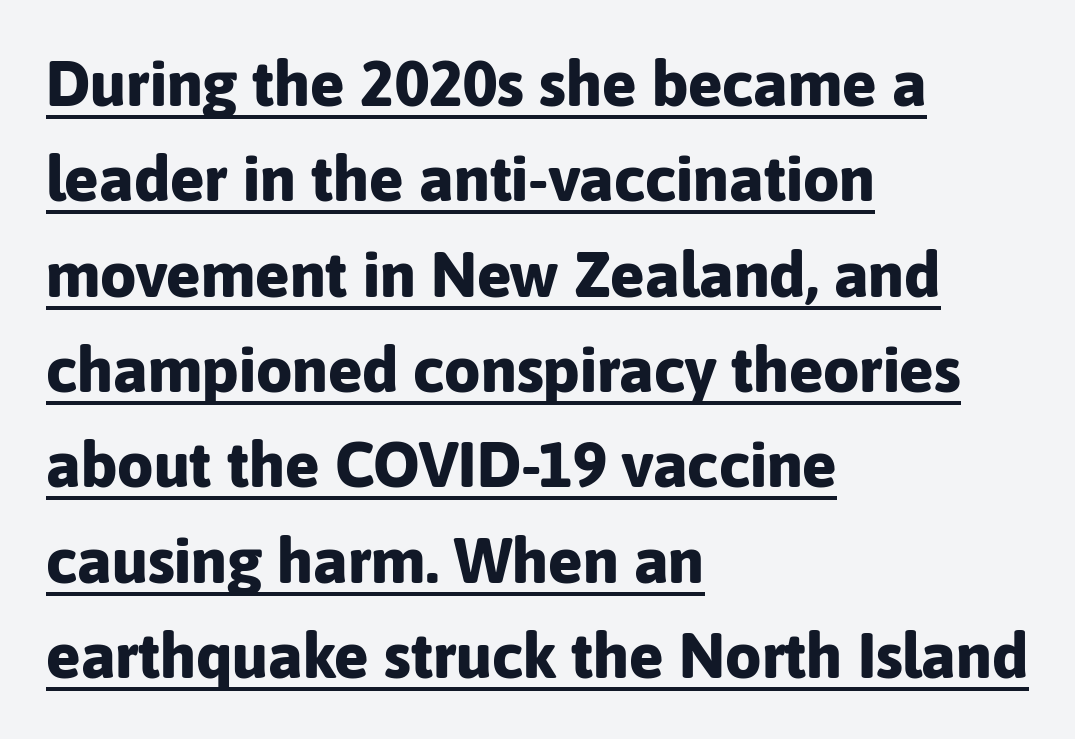
{"serif": "no", "italic": "no", "bold": "yes", "weight": "bold", "width": "normal", "stroke_contrast": "low", "x_height": "medium", "monospaced": "no", "underline": "yes", "align": "left", "line_spacing": "normal", "line_spacing_ratio": 1.49, "letter_spacing": "normal", "letter_spacing_em": 0.0, "glyph_px": 64}
